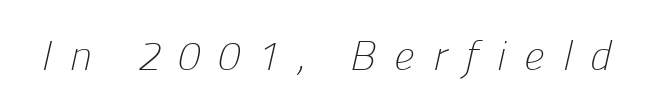
The image shows 41 px light sans-serif type; set unusually wide letter spacing (+0.44 em), not underlined; low stroke contrast and a medium x-height.
